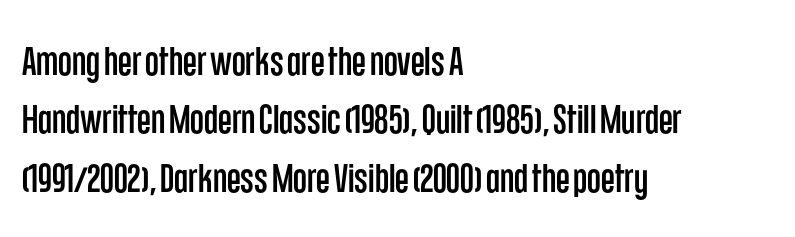
The image shows 40 px condensed sans-serif type, upright; set left-aligned, normal line spacing (1.46x), normal letter spacing, not underlined; low stroke contrast and a large x-height.
